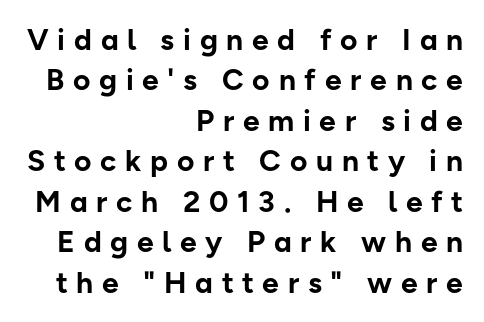
{"serif": "no", "italic": "no", "bold": "yes", "weight": "bold", "width": "normal", "stroke_contrast": "low", "x_height": "medium", "monospaced": "no", "underline": "no", "align": "right", "line_spacing": "normal", "line_spacing_ratio": 1.35, "letter_spacing": "wide", "letter_spacing_em": 0.29, "glyph_px": 30}
